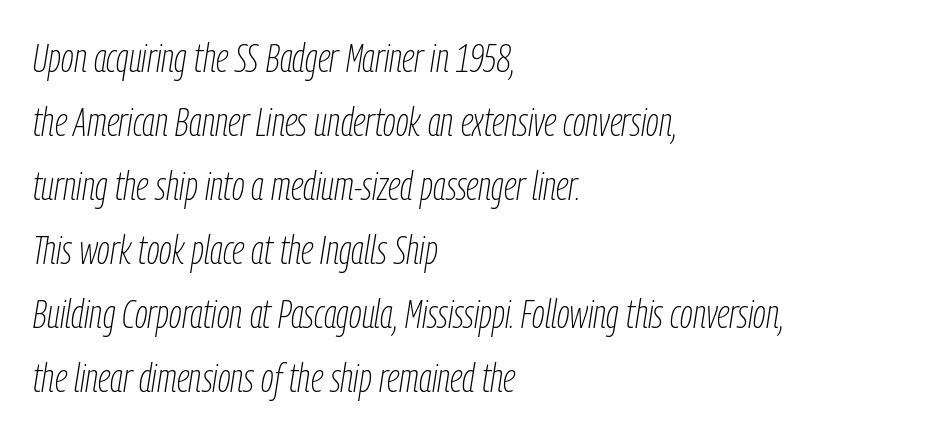
The passage shown has conventional tracking throughout. Weight: in the light-to-regular range. A student would call this left alignment; a typographer would say flush left, rag right. How would I describe the line gaps? Plain and ordinary. The letters are slanted; this is an italic face. Honestly, there is no underline to notice here at all.
